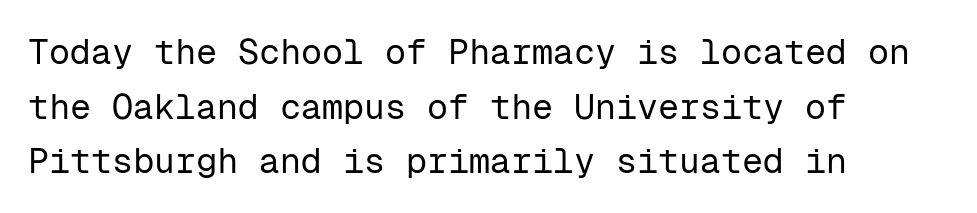
Q: Is the text bold? A: No.
Q: Is the text italic (slanted)? A: No, it is upright.
Q: Is the typeface a serif or a sans-serif typeface? A: Sans-serif.
Q: Is the text underlined? A: No.
Q: How is the paragraph aligned? A: Left-aligned.
Q: Is the spacing between letters normal or unusually wide? A: Normal.
Q: Is the spacing between lines tight, normal or loose? A: Normal.
Q: Width (condensed, normal, or wide)? A: Normal.
Q: Stroke contrast? A: Low.
Q: x-height? A: Medium.
Q: Monospaced? A: Yes.
